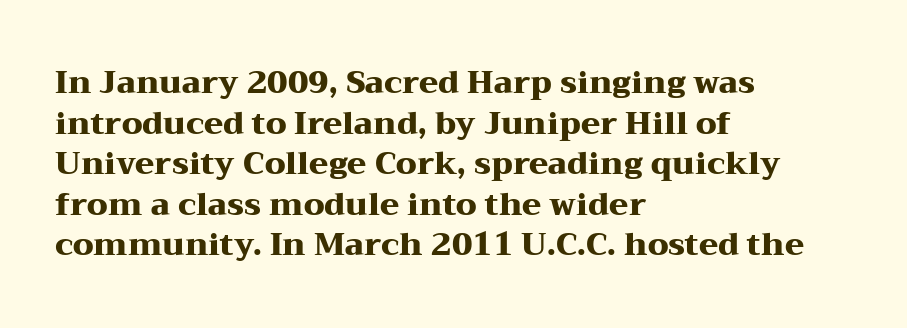
Q: Is the text bold? A: Yes.
Q: Is the text italic (slanted)? A: No, it is upright.
Q: Is the typeface a serif or a sans-serif typeface? A: Serif.
Q: Is the text underlined? A: No.
Q: How is the paragraph aligned? A: Left-aligned.
Q: Is the spacing between letters normal or unusually wide? A: Normal.
Q: Is the spacing between lines tight, normal or loose? A: Normal.
Q: Width (condensed, normal, or wide)? A: Wide.
Q: Stroke contrast? A: Medium.
Q: x-height? A: Medium.
Q: Monospaced? A: No.
